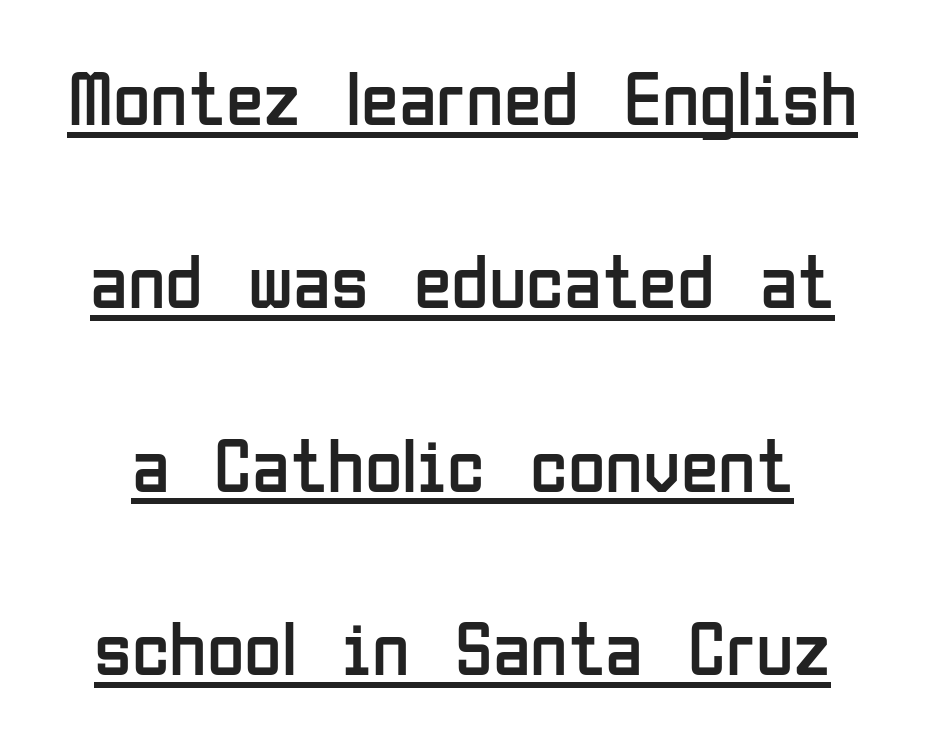
Serifs: no, the terminals of the letterforms are clean. Between one letter and the next there's only the usual sliver of space. The axis of the letterforms is exactly vertical. Has an underline been added? It has. Varying glyph widths throughout — classic text-font behaviour. What's the leading like? Stretched, with rows far apart.
